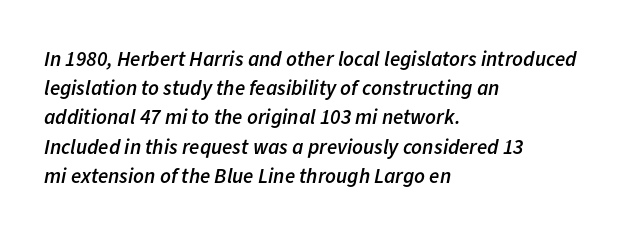
Q: Is the text bold? A: Semi-bold.
Q: Is the text italic (slanted)? A: Yes, it leans right by about 11 degrees.
Q: Is the text underlined? A: No.
Q: How is the paragraph aligned? A: Left-aligned.
Q: Is the spacing between letters normal or unusually wide? A: Normal.
Q: Is the spacing between lines tight, normal or loose? A: Normal.
